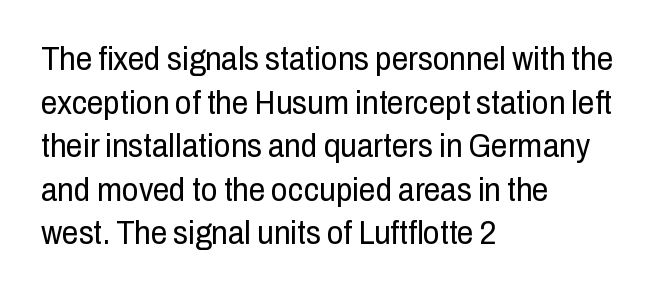
Q: Is the text bold? A: No.
Q: Is the text italic (slanted)? A: No, it is upright.
Q: Is the typeface a serif or a sans-serif typeface? A: Sans-serif.
Q: Is the text underlined? A: No.
Q: How is the paragraph aligned? A: Left-aligned.
Q: Is the spacing between letters normal or unusually wide? A: Normal.
Q: Is the spacing between lines tight, normal or loose? A: Normal.
Q: Width (condensed, normal, or wide)? A: Condensed.
Q: Stroke contrast? A: Low.
Q: x-height? A: Medium.
Q: Monospaced? A: No.
